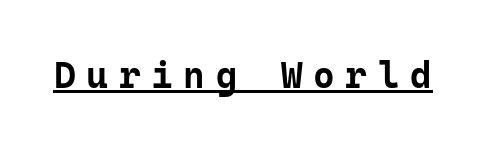
Q: Is the text bold? A: Yes.
Q: Is the text italic (slanted)? A: No, it is upright.
Q: Is the typeface a serif or a sans-serif typeface? A: Sans-serif.
Q: Is the text underlined? A: Yes.
Q: Is the spacing between letters normal or unusually wide? A: Unusually wide.
Q: Width (condensed, normal, or wide)? A: Normal.
Q: Stroke contrast? A: Low.
Q: x-height? A: Medium.
Q: Monospaced? A: Yes.
